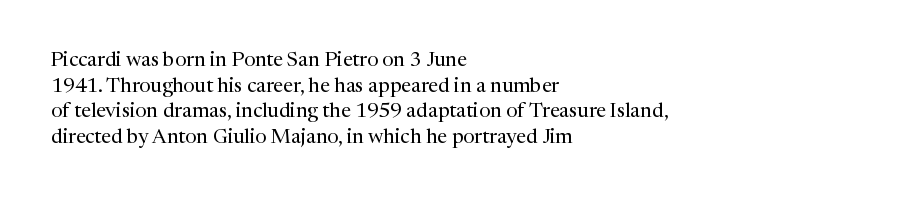
{"italic": "no", "bold": "no", "underline": "no", "align": "left", "line_spacing": "normal", "line_spacing_ratio": 1.28, "letter_spacing": "normal", "letter_spacing_em": 0.0, "glyph_px": 20}
